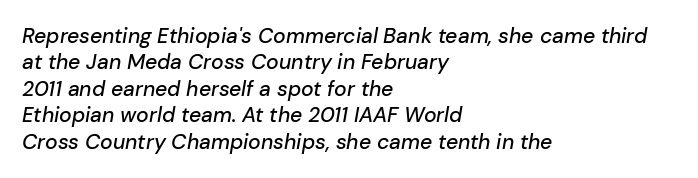
These lines are set flush left with a ragged right edge. The tracking reads as untouched default to a designer's eye. If you drew a line through each stem, it would be angled. Unmarked baselines from the first word to the last.
